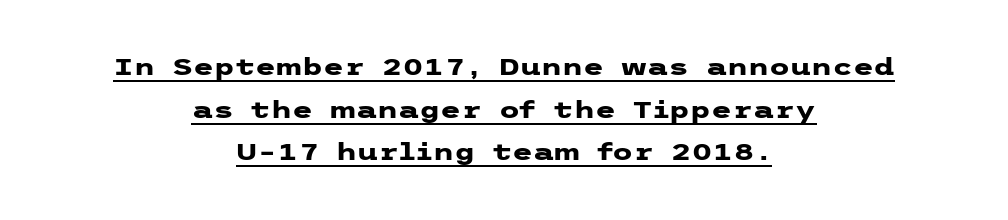
The image shows 24 px bold type, upright; set centered, line spacing 1.78x, normal letter spacing, underlined.
